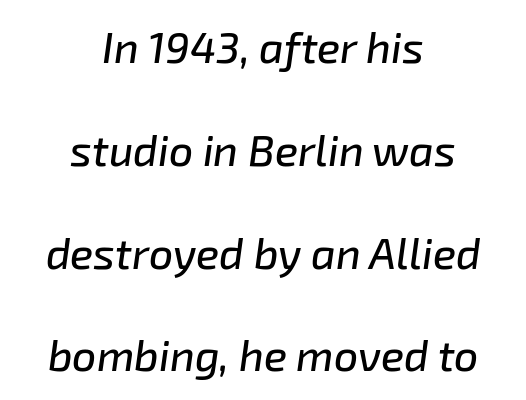
The image shows 43 px text type, italic (leaning right); set centered, loose line spacing (2.39x), normal letter spacing, not underlined; low stroke contrast and a medium x-height.
